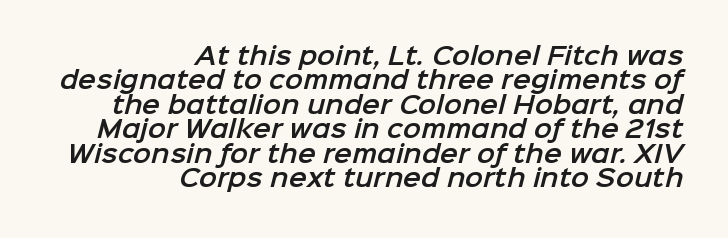
{"underline": "no", "align": "right", "line_spacing": "tight", "line_spacing_ratio": 1.02, "letter_spacing": "normal", "letter_spacing_em": 0.0, "glyph_px": 24}
